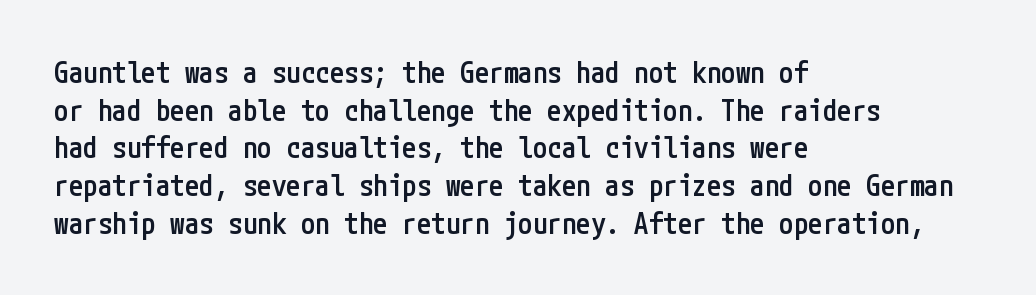
{"serif": "no", "italic": "no", "bold": "semi", "weight": "semibold", "width": "condensed", "stroke_contrast": "low", "x_height": "medium", "underline": "no", "align": "left", "line_spacing": "normal", "line_spacing_ratio": 1.3, "letter_spacing": "normal", "letter_spacing_em": 0.0, "glyph_px": 29}
